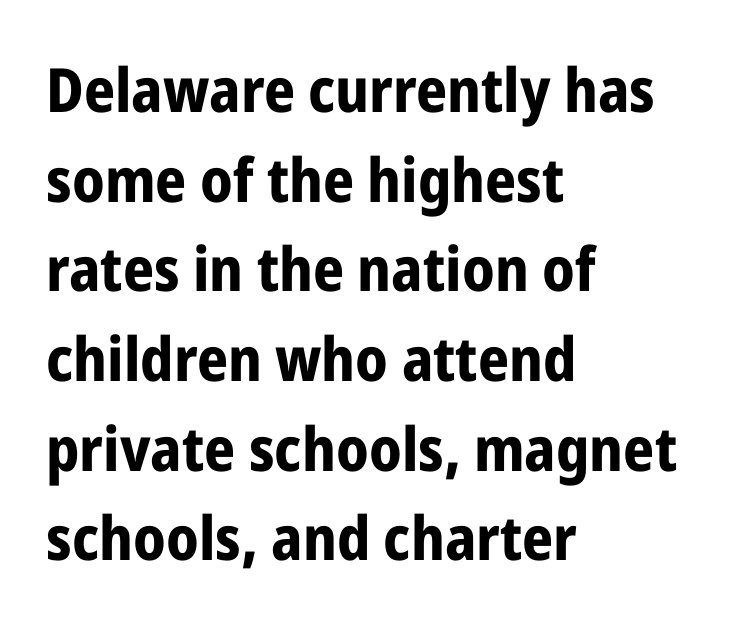
Is this a fixed-width face? No — the glyphs have proportional, varying widths. Regarding serifs, this sample does without them. The letterforms sit shoulder to shoulder at normal distance. Casual observation: everything's shoved over to the left. This block has exactly the height ordinary leading produces.
